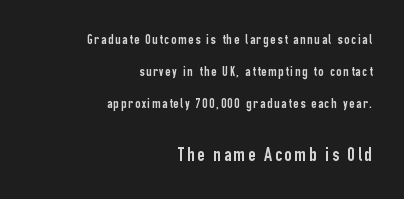
The setting favours the right margin, as signatures and pull-quotes sometimes do. A student would notice the bottom passage is typeset larger than what precedes it. Posture: straight, roman, zero tilt. Reading down the column, the eye jumps a long way to each next line. Underlining? Definitely not there.
